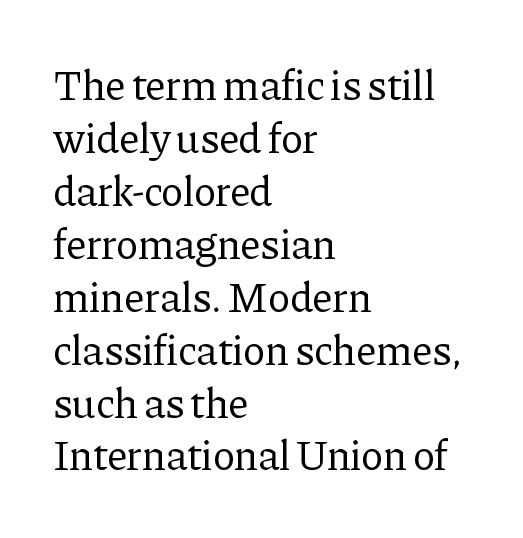
Q: Is the text bold? A: No.
Q: Is the text italic (slanted)? A: No, it is upright.
Q: Is the typeface a serif or a sans-serif typeface? A: Serif.
Q: Is the text underlined? A: No.
Q: How is the paragraph aligned? A: Left-aligned.
Q: Is the spacing between letters normal or unusually wide? A: Normal.
Q: Is the spacing between lines tight, normal or loose? A: Normal.
Q: Width (condensed, normal, or wide)? A: Normal.
Q: Stroke contrast? A: Low.
Q: x-height? A: Medium.
Q: Monospaced? A: No.
